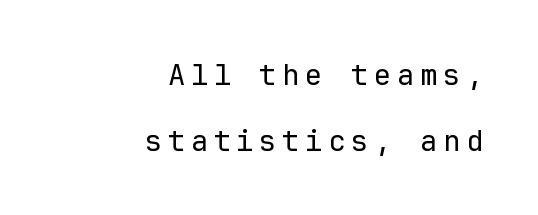
The image shows 29 px regular-weight sans-serif type, upright, monospaced; set right-aligned, loose line spacing (2.26x), not underlined; low stroke contrast and a medium x-height.
